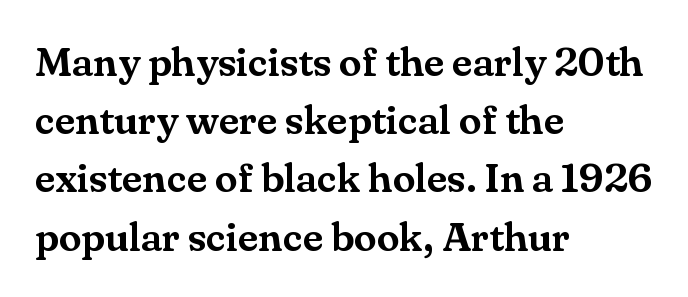
{"serif": "yes", "italic": "no", "width": "normal", "stroke_contrast": "medium", "x_height": "small", "monospaced": "no", "underline": "no", "align": "left", "line_spacing": "normal", "line_spacing_ratio": 1.42, "letter_spacing": "normal", "letter_spacing_em": 0.0, "glyph_px": 41}
